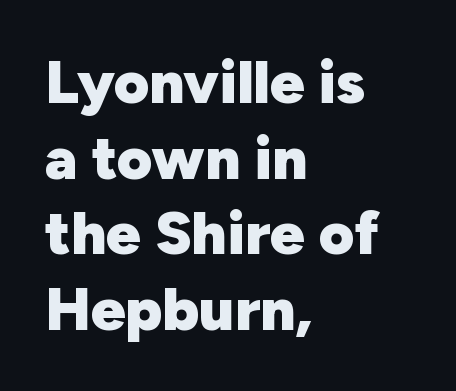
Q: Is the text bold? A: Yes.
Q: Is the text italic (slanted)? A: No, it is upright.
Q: Is the typeface a serif or a sans-serif typeface? A: Sans-serif.
Q: Is the text underlined? A: No.
Q: How is the paragraph aligned? A: Left-aligned.
Q: Is the spacing between letters normal or unusually wide? A: Normal.
Q: Width (condensed, normal, or wide)? A: Normal.
Q: Stroke contrast? A: Low.
Q: x-height? A: Medium.
Q: Monospaced? A: No.
